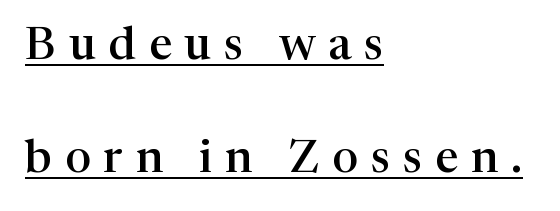
The image shows 46 px semibold serif type, upright; set left-aligned, loose line spacing (2.46x), unusually wide letter spacing (+0.28 em), underlined; high stroke contrast and a medium x-height.
